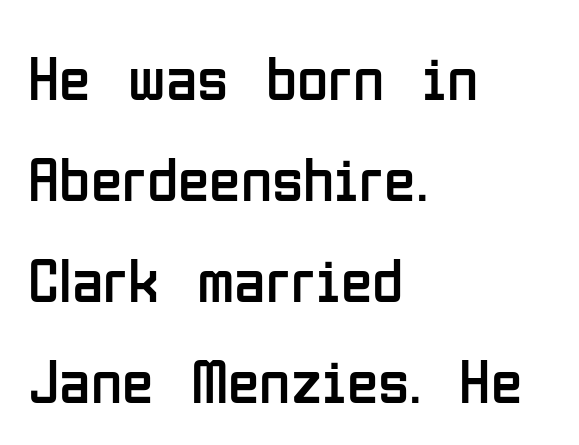
The image shows 64 px regular-weight, condensed sans-serif type, upright; set left-aligned, normal line spacing (1.58x), normal letter spacing, not underlined; low stroke contrast and a medium x-height.
